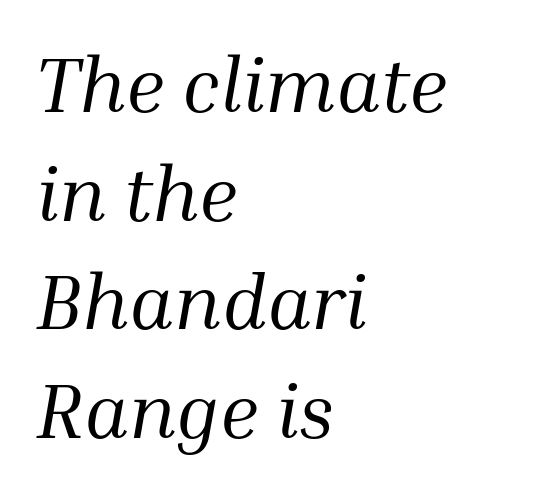
Q: Is the text bold? A: No.
Q: Is the text italic (slanted)? A: Yes, it leans right by about 10 degrees.
Q: Is the typeface a serif or a sans-serif typeface? A: Serif.
Q: Is the text underlined? A: No.
Q: How is the paragraph aligned? A: Left-aligned.
Q: Is the spacing between letters normal or unusually wide? A: Normal.
Q: Is the spacing between lines tight, normal or loose? A: Normal.
Q: Width (condensed, normal, or wide)? A: Normal.
Q: Stroke contrast? A: Medium.
Q: x-height? A: Medium.
Q: Monospaced? A: No.
